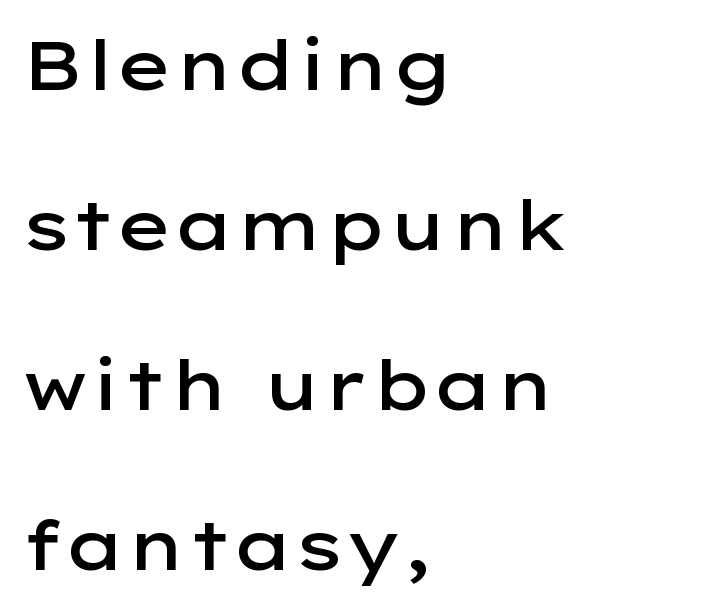
Q: Is the text bold? A: Semi-bold.
Q: Is the text italic (slanted)? A: No, it is upright.
Q: Is the typeface a serif or a sans-serif typeface? A: Sans-serif.
Q: Is the text underlined? A: No.
Q: How is the paragraph aligned? A: Left-aligned.
Q: Is the spacing between letters normal or unusually wide? A: Normal.
Q: Is the spacing between lines tight, normal or loose? A: Loose.
Q: Width (condensed, normal, or wide)? A: Wide.
Q: Stroke contrast? A: Low.
Q: x-height? A: Medium.
Q: Monospaced? A: No.
